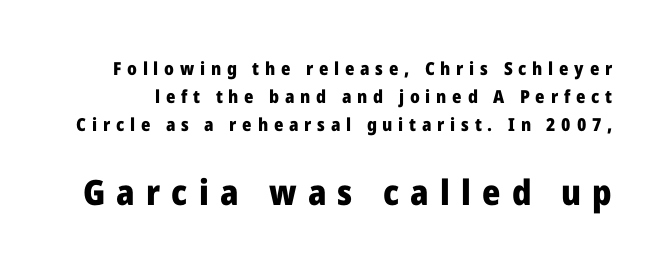
{"serif": "no", "italic": "no", "bold": "yes", "weight": "heavy", "width": "normal", "stroke_contrast": "low", "x_height": "medium", "monospaced": "no", "underline": "no", "line_spacing": "normal", "line_spacing_ratio": 1.56, "letter_spacing": "wide", "letter_spacing_em": 0.32, "larger_block": "second", "size_ratio": 1.94, "glyph_px": 35}
